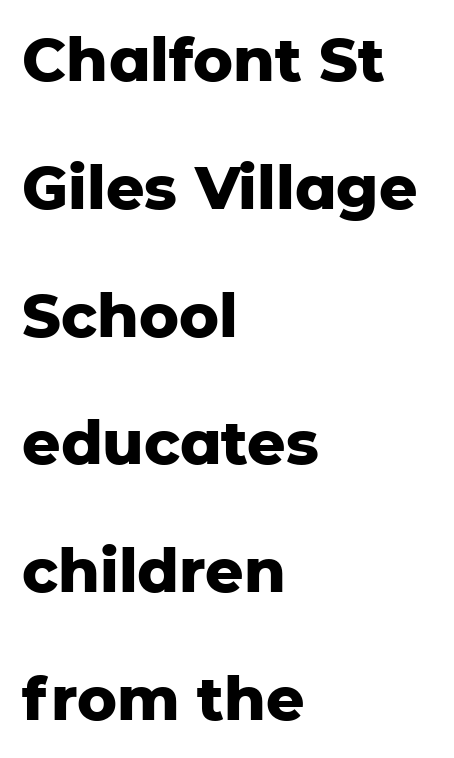
Q: Is the text bold? A: Yes.
Q: Is the text italic (slanted)? A: No, it is upright.
Q: Is the typeface a serif or a sans-serif typeface? A: Sans-serif.
Q: Is the text underlined? A: No.
Q: How is the paragraph aligned? A: Left-aligned.
Q: Is the spacing between letters normal or unusually wide? A: Normal.
Q: Is the spacing between lines tight, normal or loose? A: Loose.
Q: Width (condensed, normal, or wide)? A: Normal.
Q: Stroke contrast? A: Low.
Q: x-height? A: Medium.
Q: Monospaced? A: No.
